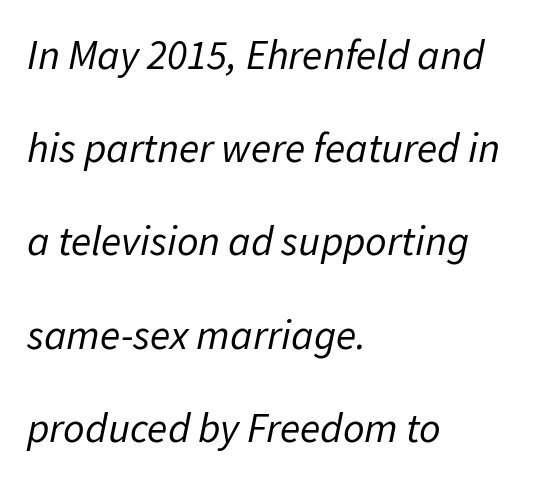
Q: Is the text bold? A: No.
Q: Is the text italic (slanted)? A: Yes, it leans right by about 11 degrees.
Q: Is the text underlined? A: No.
Q: How is the paragraph aligned? A: Left-aligned.
Q: Is the spacing between letters normal or unusually wide? A: Normal.
Q: Is the spacing between lines tight, normal or loose? A: Loose.
Q: Width (condensed, normal, or wide)? A: Normal.
Q: Stroke contrast? A: Low.
Q: x-height? A: Medium.
Q: Monospaced? A: No.
